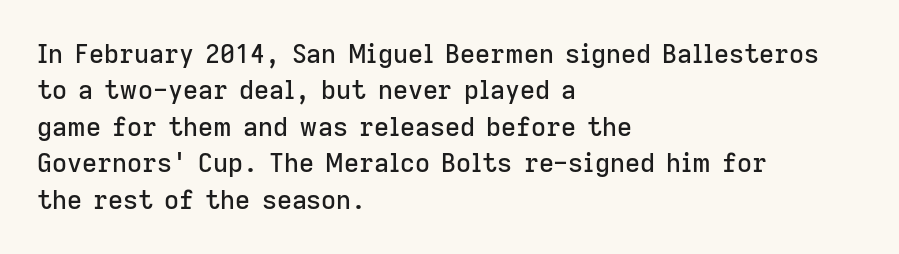
Q: Is the text italic (slanted)? A: No, it is upright.
Q: Is the text underlined? A: No.
Q: How is the paragraph aligned? A: Left-aligned.
Q: Is the spacing between letters normal or unusually wide? A: Normal.
Q: Is the spacing between lines tight, normal or loose? A: Normal.
